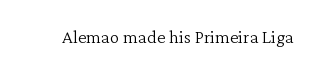
{"italic": "no", "bold": "no", "underline": "no", "letter_spacing": "normal", "letter_spacing_em": 0.0, "glyph_px": 24}
